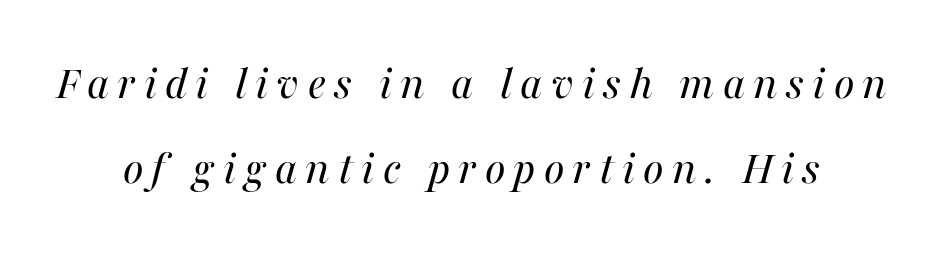
Q: Is the text bold? A: No.
Q: Is the text italic (slanted)? A: Yes, it leans right by about 16 degrees.
Q: Is the text underlined? A: No.
Q: Width (condensed, normal, or wide)? A: Normal.
Q: Stroke contrast? A: Medium.
Q: x-height? A: Medium.
Q: Monospaced? A: No.
